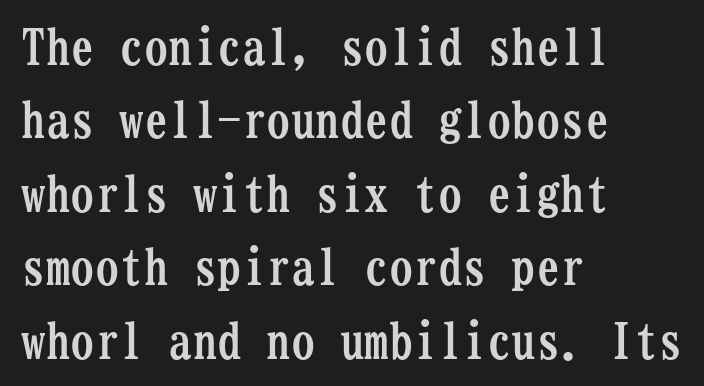
Q: Is the text bold? A: Yes.
Q: Is the text italic (slanted)? A: No, it is upright.
Q: Is the typeface a serif or a sans-serif typeface? A: Serif.
Q: Is the text underlined? A: No.
Q: How is the paragraph aligned? A: Left-aligned.
Q: Is the spacing between letters normal or unusually wide? A: Normal.
Q: Is the spacing between lines tight, normal or loose? A: Normal.
Q: Width (condensed, normal, or wide)? A: Condensed.
Q: Stroke contrast? A: Low.
Q: x-height? A: Medium.
Q: Monospaced? A: Yes.
